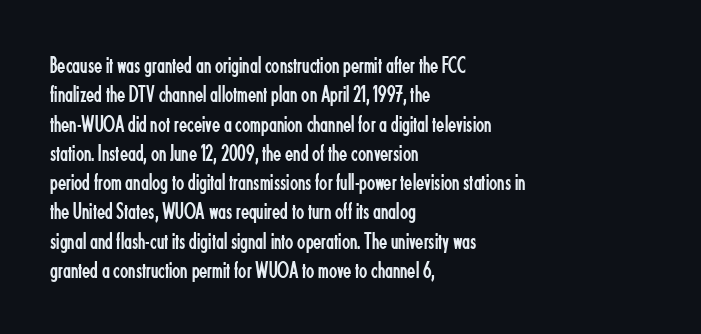
{"italic": "no", "bold": "no", "underline": "no", "align": "left", "line_spacing_ratio": 1.22, "letter_spacing": "normal", "letter_spacing_em": 0.0, "glyph_px": 24}
